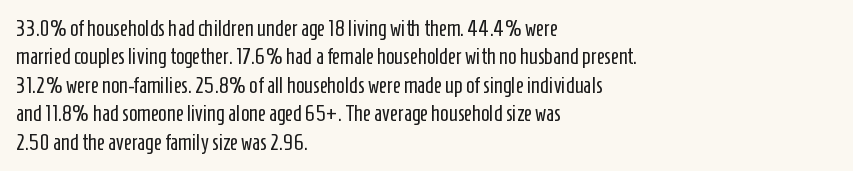
Rule under the text: the space is simply empty. Honestly, the letter spacing is just normal — you wouldn't notice it. The font's upright variant was chosen for this text. The strokes are not fattened; the text isn't bold. Layout note: lines flush left. The designer left line spacing at the default.
